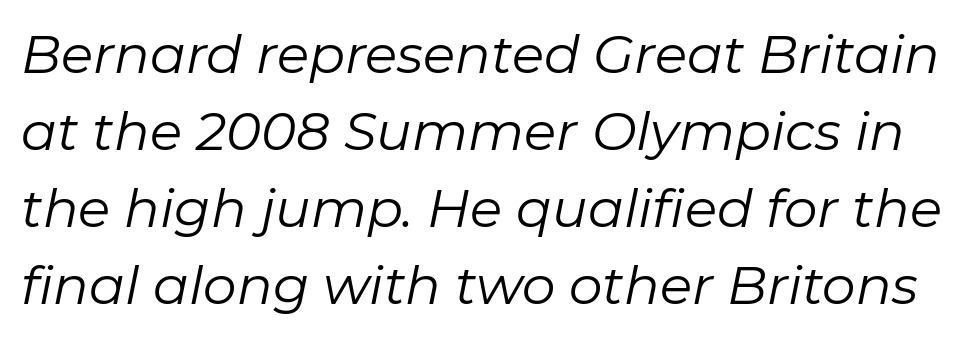
The image shows 53 px regular-weight type, italic (leaning right); set normal line spacing (1.45x), normal letter spacing, not underlined; low stroke contrast and a medium x-height.
